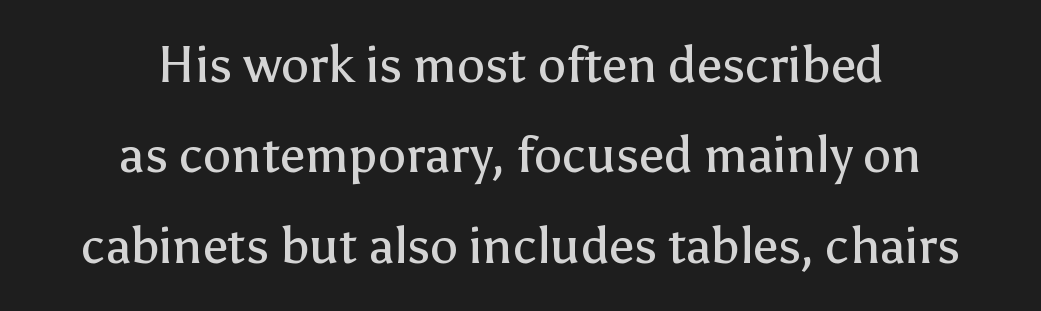
Q: Is the text bold? A: No.
Q: Is the text italic (slanted)? A: No, it is upright.
Q: Is the typeface a serif or a sans-serif typeface? A: Sans-serif.
Q: Is the text underlined? A: No.
Q: How is the paragraph aligned? A: Centered.
Q: Is the spacing between letters normal or unusually wide? A: Normal.
Q: Width (condensed, normal, or wide)? A: Normal.
Q: Stroke contrast? A: Low.
Q: x-height? A: Medium.
Q: Monospaced? A: No.
